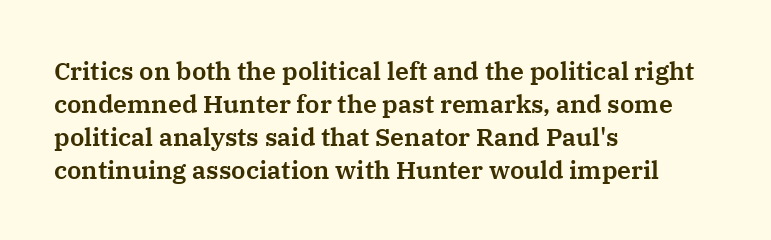
Q: Is the text italic (slanted)? A: No, it is upright.
Q: Is the text underlined? A: No.
Q: How is the paragraph aligned? A: Left-aligned.
Q: Is the spacing between letters normal or unusually wide? A: Normal.
Q: Is the spacing between lines tight, normal or loose? A: Normal.
